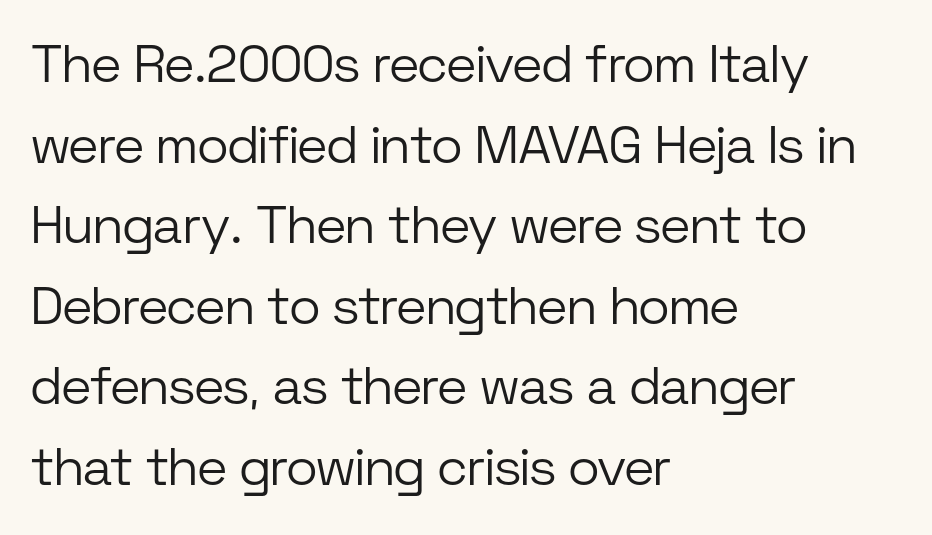
The image shows 53 px light sans-serif type, upright; set left-aligned, normal line spacing (1.52x), normal letter spacing, not underlined; low stroke contrast and a medium x-height.
